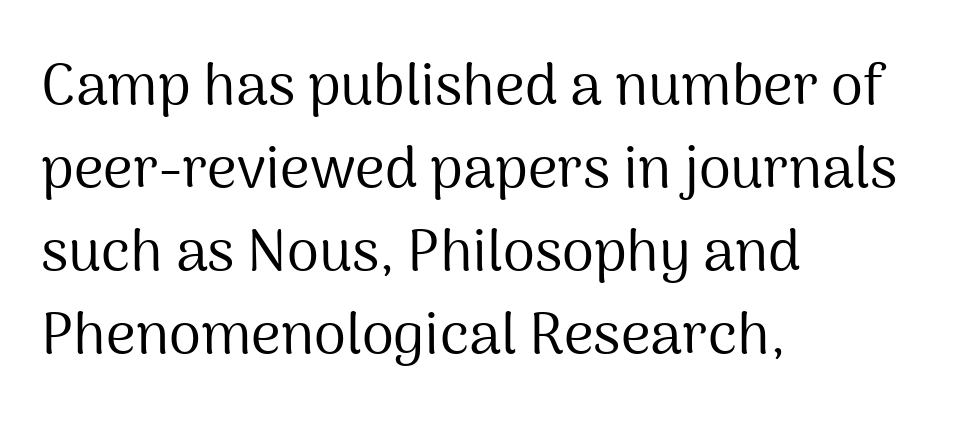
{"serif": "no", "italic": "no", "bold": "no", "weight": "regular", "width": "normal", "stroke_contrast": "medium", "x_height": "medium", "monospaced": "no", "underline": "no", "align": "left", "line_spacing": "normal", "line_spacing_ratio": 1.43, "letter_spacing": "normal", "letter_spacing_em": 0.0, "glyph_px": 58}
